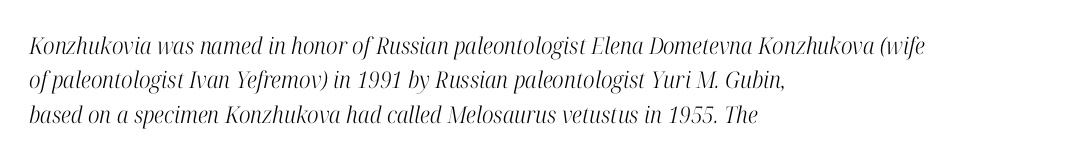
{"italic": "yes", "lean": "right", "slant_degrees": 12, "bold": "no", "underline": "no", "align": "left", "line_spacing": "normal", "line_spacing_ratio": 1.5, "letter_spacing": "normal", "letter_spacing_em": 0.0, "glyph_px": 23}
